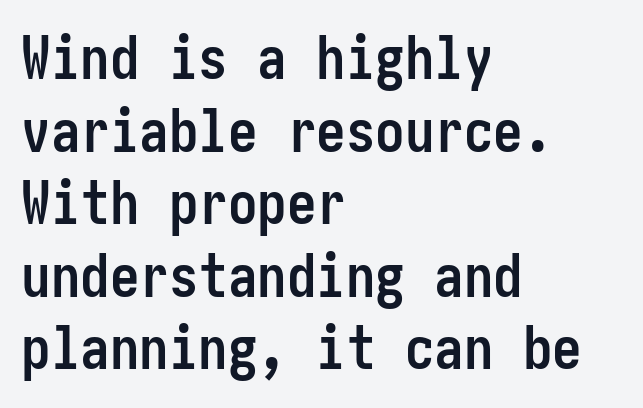
{"serif": "no", "italic": "no", "bold": "yes", "weight": "semibold", "width": "condensed", "stroke_contrast": "low", "x_height": "medium", "underline": "no", "align": "left", "line_spacing_ratio": 1.23, "letter_spacing": "normal", "letter_spacing_em": 0.0, "glyph_px": 59}
